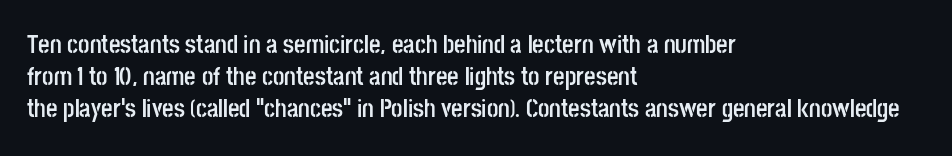
The typesetter chose a ragged-right arrangement here. The line texture is even and compact thanks to regular tracking. Summary of weight: heavy, a full bold. Vertically, the passage feels balanced, rows spaced as you'd expect. In terms of posture, this sample is upright.
